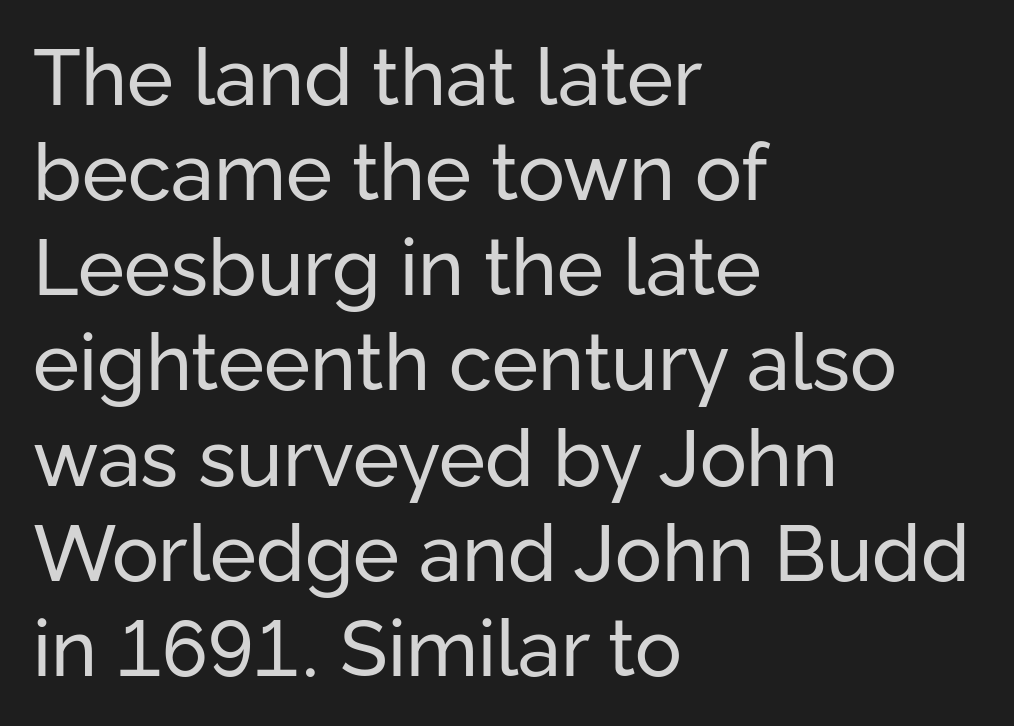
Q: Is the text bold? A: No.
Q: Is the text italic (slanted)? A: No, it is upright.
Q: Is the typeface a serif or a sans-serif typeface? A: Sans-serif.
Q: Is the text underlined? A: No.
Q: How is the paragraph aligned? A: Left-aligned.
Q: Is the spacing between letters normal or unusually wide? A: Normal.
Q: Width (condensed, normal, or wide)? A: Normal.
Q: Stroke contrast? A: Low.
Q: x-height? A: Medium.
Q: Monospaced? A: No.
